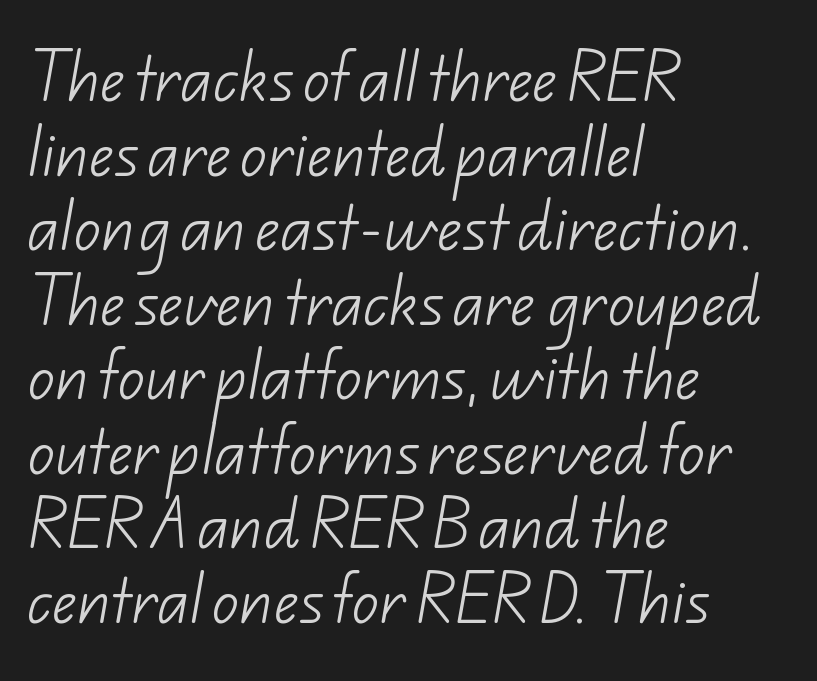
The image shows 54 px light sans-serif type; set left-aligned, normal line spacing (1.38x), normal letter spacing, not underlined; low stroke contrast and a small x-height.
